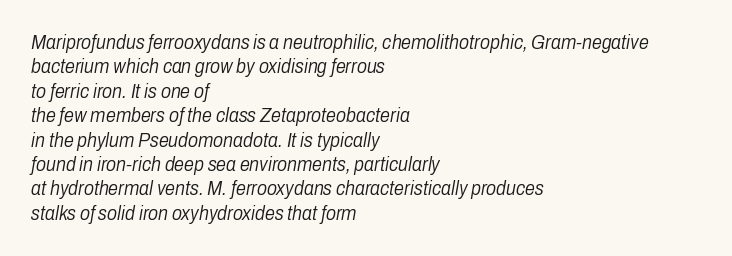
A bare baseline throughout the passage. No chunkiness to these letters — they're not bold. Style check: oblique. Letter spacing: default.
